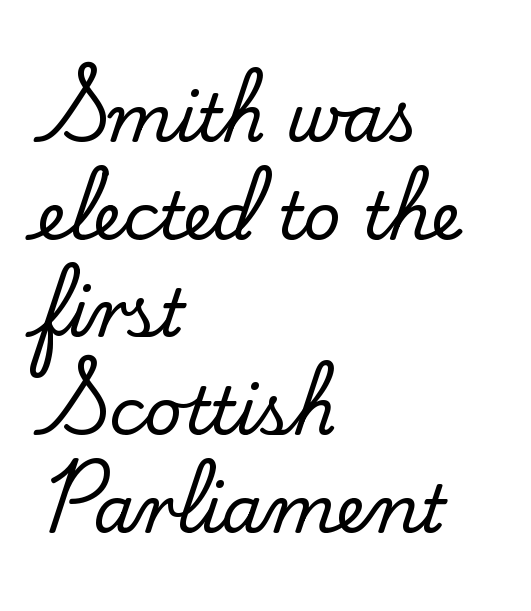
The image shows 66 px serif type; set left-aligned, normal line spacing (1.48x), normal letter spacing, not underlined; low stroke contrast and a small x-height.
